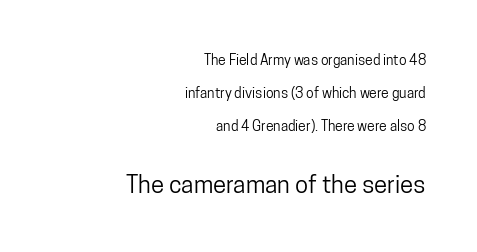
Q: Is the text italic (slanted)? A: No, it is upright.
Q: Is the text underlined? A: No.
Q: How is the paragraph aligned? A: Right-aligned.
Q: Is the spacing between letters normal or unusually wide? A: Normal.
Q: Is the spacing between lines tight, normal or loose? A: Loose.
Q: Which block of text is set in a larger size, the first (top) or the second (bottom)? A: The second (bottom) one.
